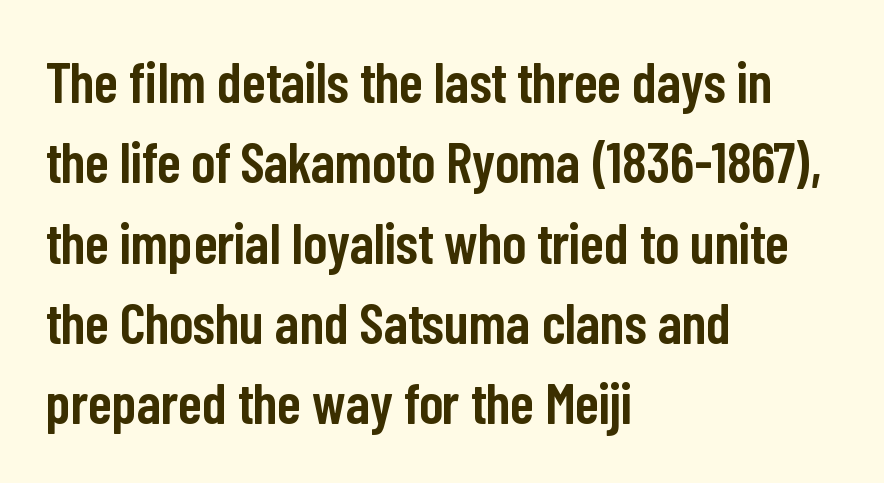
The image shows 57 px semibold, condensed sans-serif type, upright; set left-aligned, normal line spacing (1.41x), normal letter spacing, not underlined; low stroke contrast and a medium x-height.
